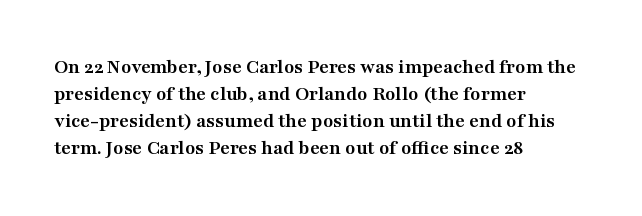
The space directly below the letters is spotless. In terms of leading, this rendering sits right in the middle. Notice how the stems are strictly vertical — no italics here. Honestly, the letter spacing is just normal — you wouldn't notice it. Typesetter's note: full bold, strokes at maximum text heaviness.
